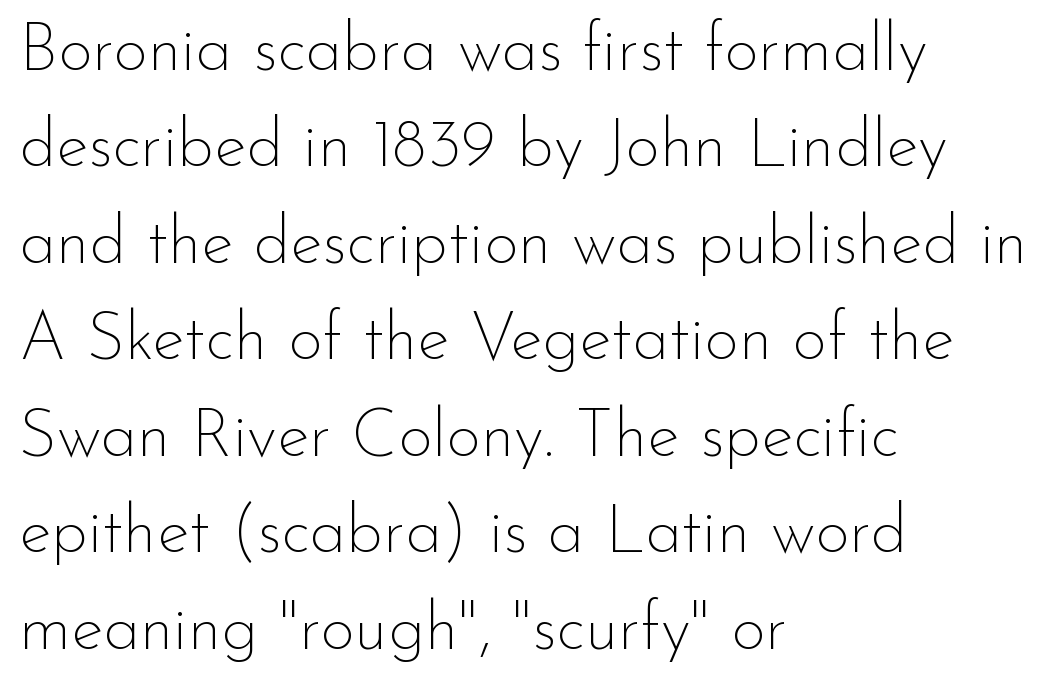
The image shows 67 px thin sans-serif type, upright; set left-aligned, normal line spacing (1.44x), normal letter spacing, not underlined; low stroke contrast and a small x-height.
